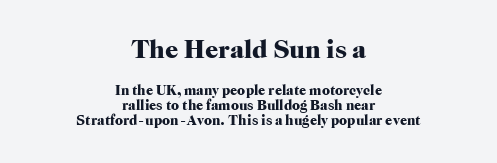
The image shows 26 px bold type, upright; set centered, tight line spacing (1.07x), normal letter spacing, not underlined; the first (top) block is 1.86x larger.
